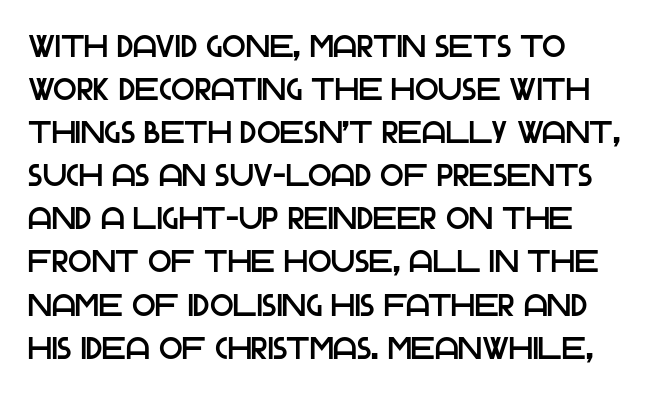
The image shows 31 px sans-serif type, upright; set left-aligned, normal line spacing (1.39x), normal letter spacing, not underlined; low stroke contrast and a large x-height.
